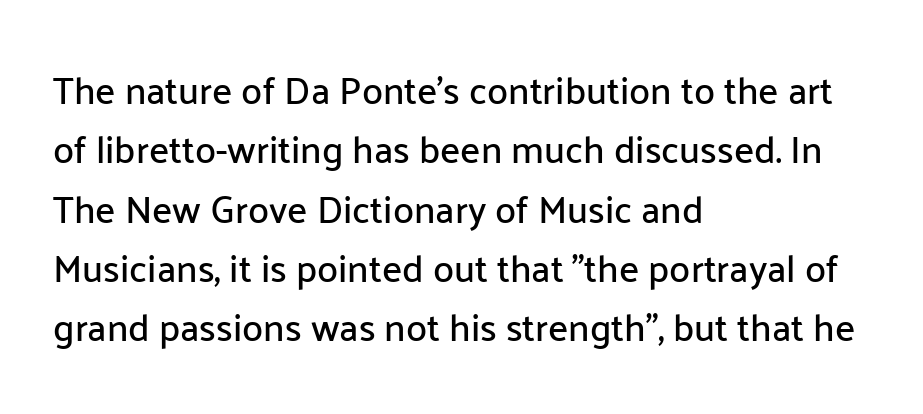
Unmarked baselines from the first word to the last. Serifs: no, the terminals of the letterforms are clean. Letter spacing: default. Left-aligned paragraph, ragged on the right. No italicization has been applied; the sample stays upright.
